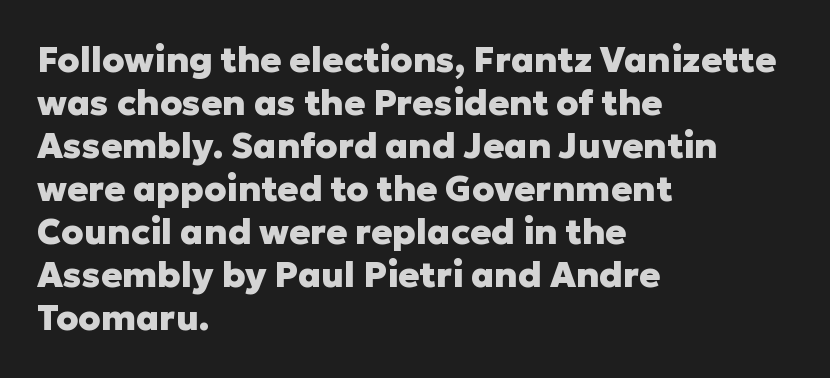
Q: Is the text bold? A: Yes.
Q: Is the text italic (slanted)? A: No, it is upright.
Q: Is the typeface a serif or a sans-serif typeface? A: Sans-serif.
Q: Is the text underlined? A: No.
Q: How is the paragraph aligned? A: Left-aligned.
Q: Is the spacing between letters normal or unusually wide? A: Normal.
Q: Width (condensed, normal, or wide)? A: Normal.
Q: Stroke contrast? A: Low.
Q: x-height? A: Medium.
Q: Monospaced? A: No.
